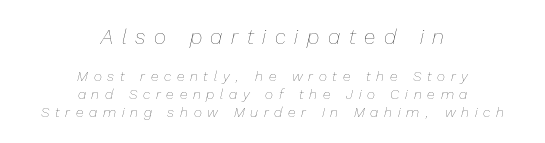
The image shows 21 px text type, italic (leaning right); set centered, normal line spacing (1.32x), unusually wide letter spacing (+0.41 em), not underlined; the first (top) block is 1.5x larger.
